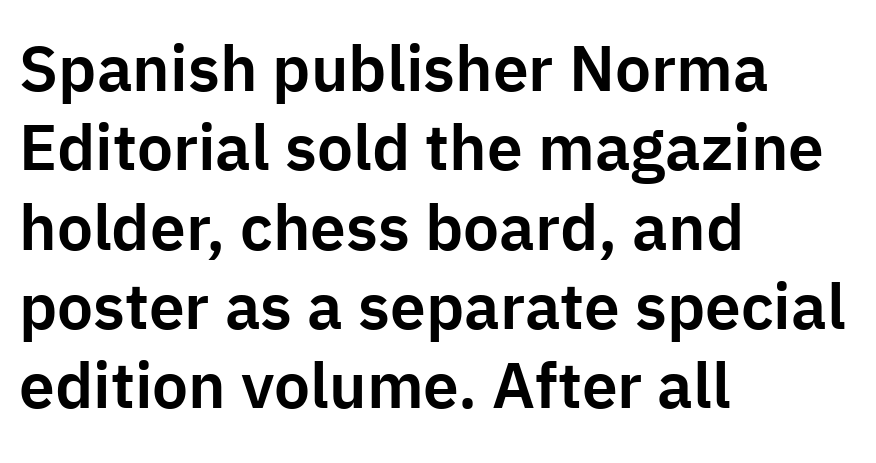
{"serif": "no", "italic": "no", "width": "normal", "stroke_contrast": "low", "x_height": "medium", "monospaced": "no", "underline": "no", "align": "left", "line_spacing_ratio": 1.24, "letter_spacing": "normal", "letter_spacing_em": 0.0, "glyph_px": 64}
